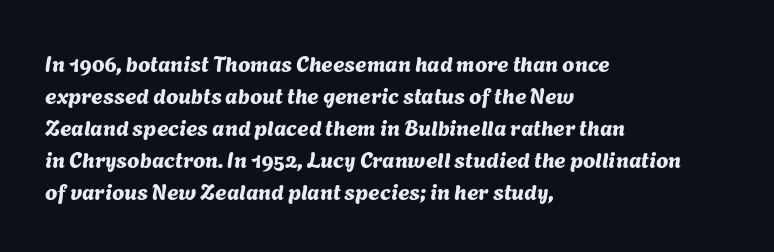
Casual observation: everything's shoved over to the left. Descenders are the only things crossing below the line. The space between consecutive lines is moderate. The letters sit at their default tracking, neither squeezed nor spread.
